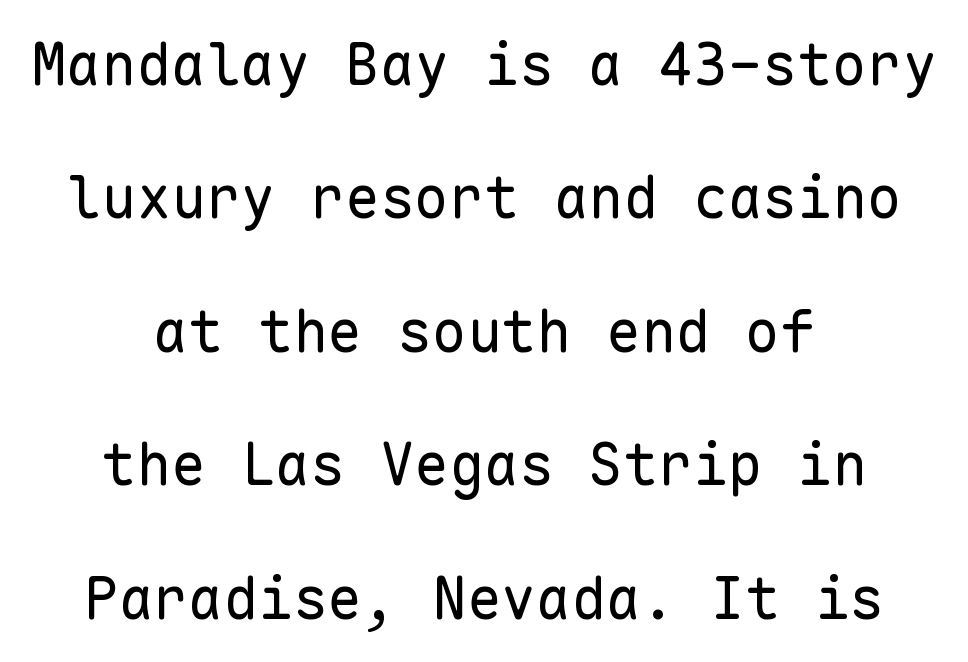
{"serif": "no", "italic": "no", "bold": "no", "weight": "regular", "width": "normal", "stroke_contrast": "low", "x_height": "medium", "monospaced": "yes", "underline": "no", "align": "center", "line_spacing": "loose", "line_spacing_ratio": 2.3, "letter_spacing": "normal", "letter_spacing_em": 0.0, "glyph_px": 58}
